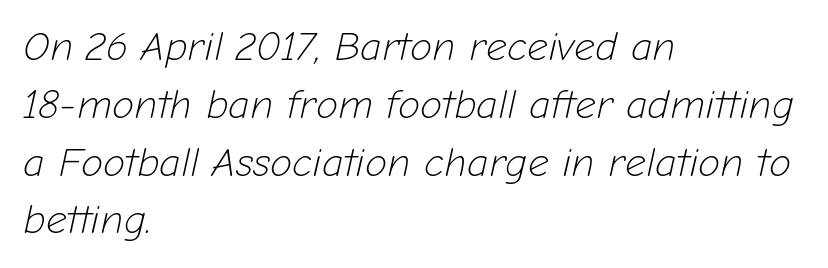
What's the leading like? Ordinary, nothing unusual. A clean baseline with only descenders dipping below it. The text carries the slant typical of an italic or oblique font. Short note: letters normally spaced. Is this a fixed-width face? No — the glyphs have proportional, varying widths. Letters have the restrained weight of plain body copy at most.
